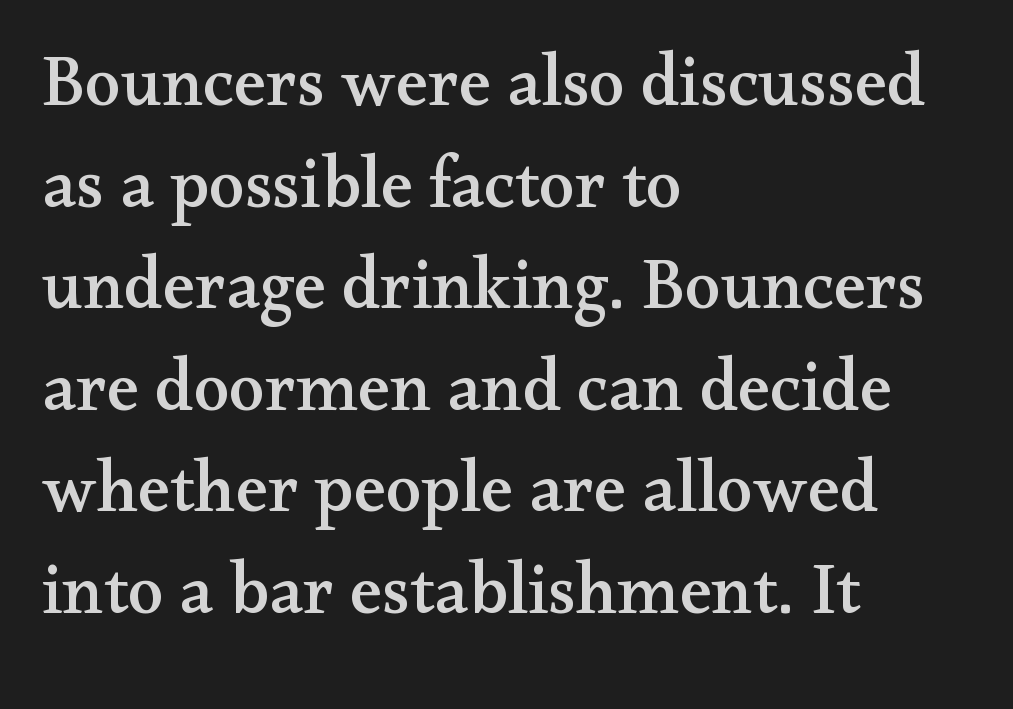
Are there feet on the stems? There are — it's a serif. The horizontal fit of the characters is conventional and even. Reading down the block, your eye returns to a fixed left position each line. Successive baselines arrive at the customary interval. Note the varied advance widths — an 'i' is clearly narrower than an 'm'. Clear beneath every line of the passage.
